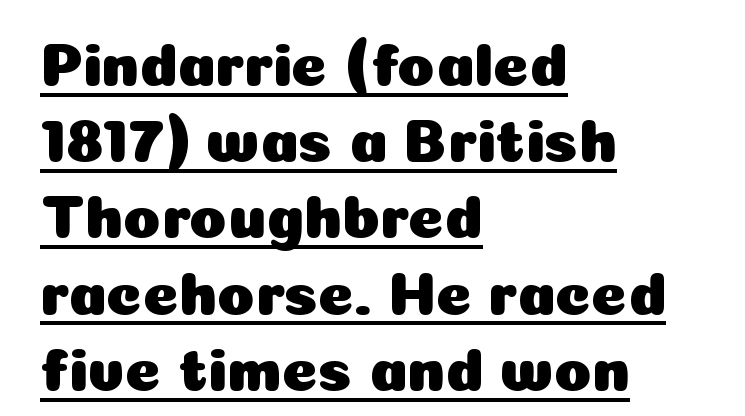
{"serif": "no", "italic": "no", "width": "normal", "stroke_contrast": "low", "x_height": "medium", "monospaced": "no", "underline": "yes", "align": "left", "line_spacing": "normal", "line_spacing_ratio": 1.25, "letter_spacing": "normal", "letter_spacing_em": 0.0, "glyph_px": 61}
